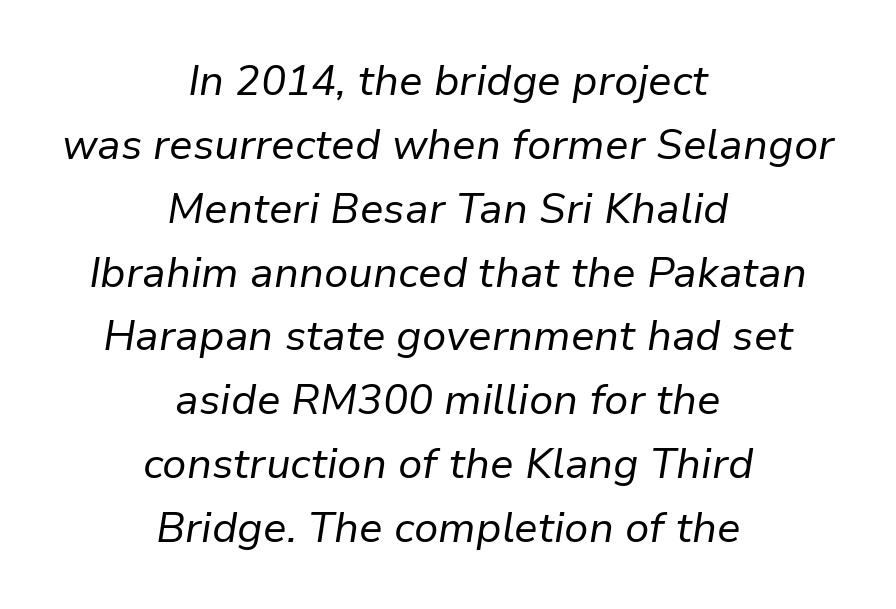
Notice how descenders clear the ascenders below comfortably — that's standard leading. A centered setting, common on invitations and titles, is used for this passage. The letters advance in unequal steps, a hallmark of proportional type. When letters slant like this, we call the style italic. Clear beneath every line of the passage. The letters look calm and open, with moderate or lighter stems.
